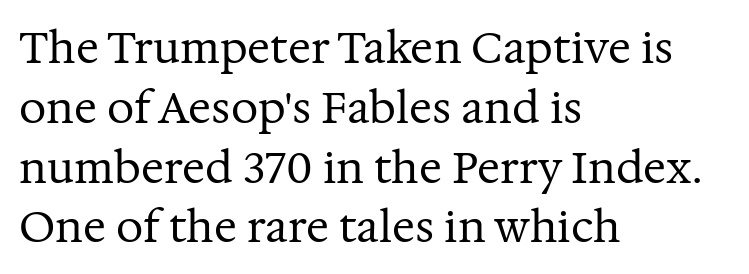
Q: Is the text bold? A: No.
Q: Is the text italic (slanted)? A: No, it is upright.
Q: Is the typeface a serif or a sans-serif typeface? A: Serif.
Q: Is the text underlined? A: No.
Q: How is the paragraph aligned? A: Left-aligned.
Q: Is the spacing between letters normal or unusually wide? A: Normal.
Q: Is the spacing between lines tight, normal or loose? A: Normal.
Q: Width (condensed, normal, or wide)? A: Normal.
Q: Stroke contrast? A: Medium.
Q: x-height? A: Medium.
Q: Monospaced? A: No.
